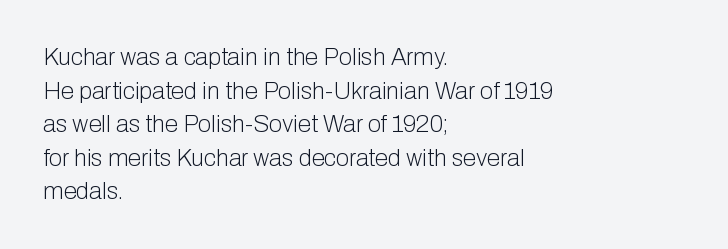
The image shows 24 px text type, upright; set left-aligned, normal line spacing (1.4x), normal letter spacing, not underlined.
